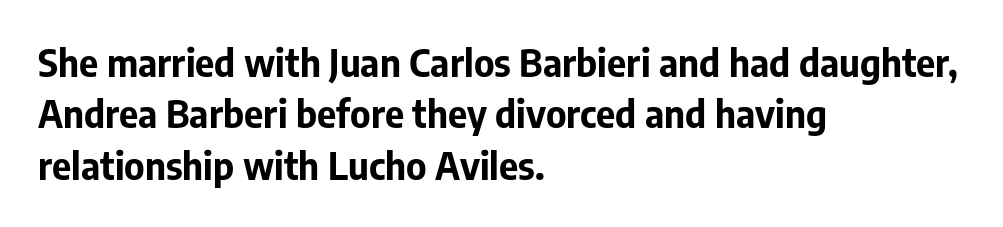
The image shows 37 px bold sans-serif type, upright; set left-aligned, normal line spacing (1.39x), normal letter spacing, not underlined; low stroke contrast and a medium x-height.
